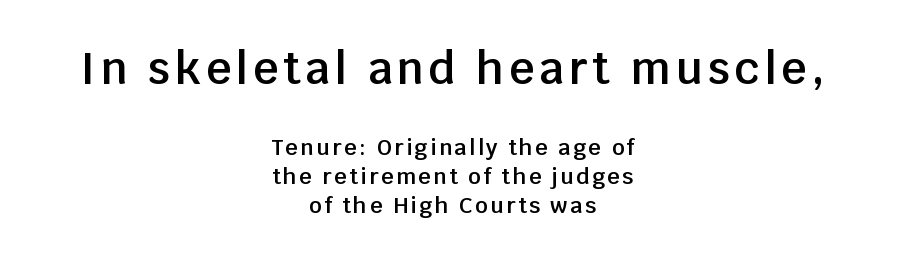
Q: Is the text bold? A: Semi-bold.
Q: Is the text italic (slanted)? A: No, it is upright.
Q: Is the typeface a serif or a sans-serif typeface? A: Sans-serif.
Q: Is the text underlined? A: No.
Q: How is the paragraph aligned? A: Centered.
Q: Is the spacing between lines tight, normal or loose? A: Normal.
Q: Which block of text is set in a larger size, the first (top) or the second (bottom)? A: The first (top) one.
Q: Width (condensed, normal, or wide)? A: Normal.
Q: Stroke contrast? A: Low.
Q: x-height? A: Large.
Q: Monospaced? A: No.
